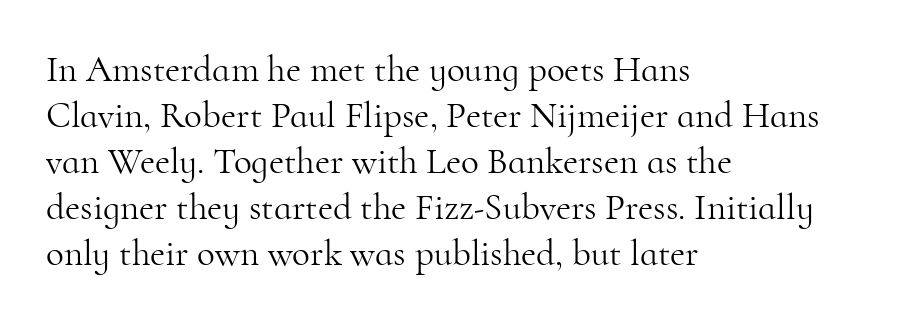
Q: Is the text bold? A: No.
Q: Is the text italic (slanted)? A: No, it is upright.
Q: Is the typeface a serif or a sans-serif typeface? A: Serif.
Q: Is the text underlined? A: No.
Q: How is the paragraph aligned? A: Left-aligned.
Q: Is the spacing between letters normal or unusually wide? A: Normal.
Q: Width (condensed, normal, or wide)? A: Normal.
Q: Stroke contrast? A: High.
Q: x-height? A: Small.
Q: Monospaced? A: No.
